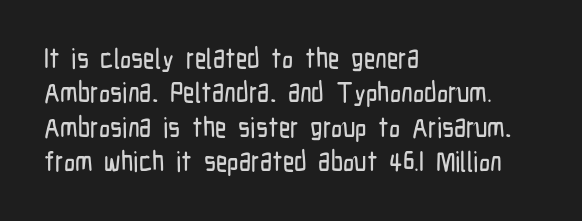
In terms of letterform style, serifs are entirely absent. These lines keep a tight, regular rhythm from letter to letter. Do the characters align in a grid? No, the font is proportional. Plain, unruled lines of type.
